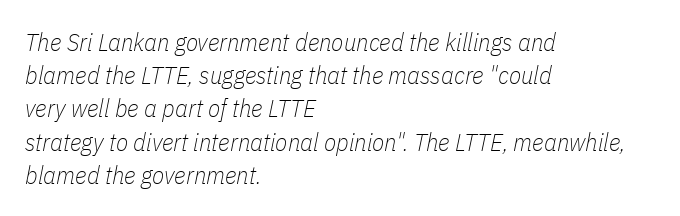
The image shows 25 px text type, italic (leaning right); set left-aligned, normal line spacing (1.33x), normal letter spacing, not underlined.
